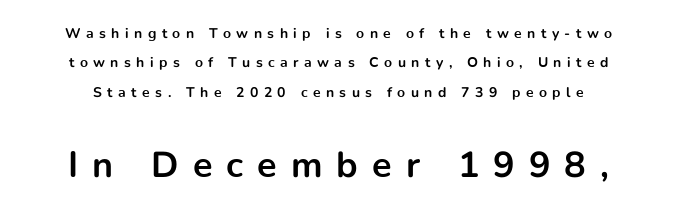
{"serif": "no", "italic": "no", "bold": "yes", "weight": "bold", "width": "normal", "stroke_contrast": "low", "x_height": "medium", "monospaced": "no", "underline": "no", "line_spacing": "loose", "line_spacing_ratio": 2.09, "letter_spacing": "wide", "letter_spacing_em": 0.39, "larger_block": "second", "size_ratio": 2.57, "glyph_px": 36}
